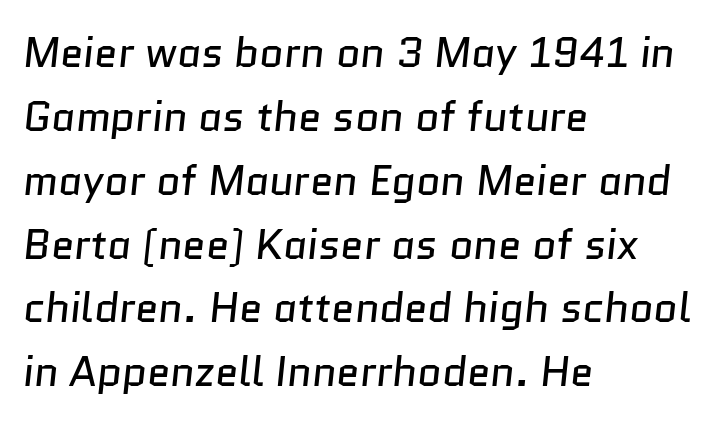
This rendering uses left alignment, leaving the right contour irregular. The zone under the glyphs is completely vacant. Stroke mass is kept to a normal reading level or below. The face used here is proportionally spaced, like ordinary book or web type.
